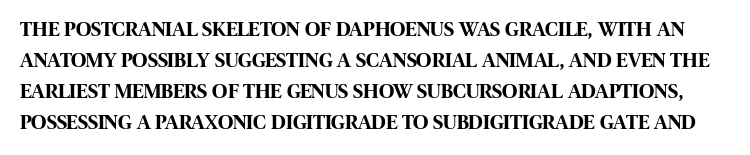
Q: Is the text bold? A: Yes.
Q: Is the text italic (slanted)? A: No, it is upright.
Q: Is the text underlined? A: No.
Q: Is the spacing between letters normal or unusually wide? A: Normal.
Q: Is the spacing between lines tight, normal or loose? A: Normal.
